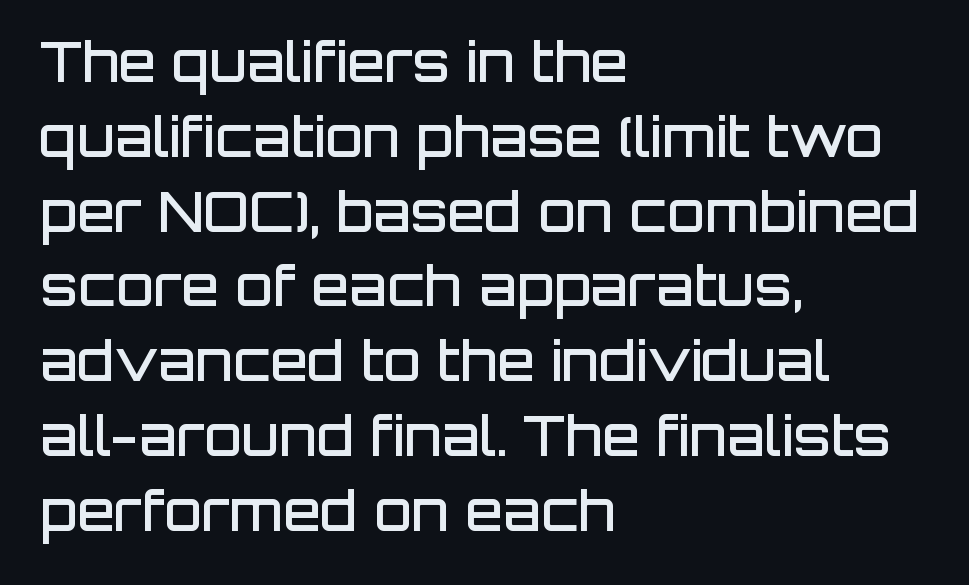
Normally led — the rows are evenly, conventionally spaced. The text block is weighted toward the left margin, trailing off unevenly rightward. Type style note: lacks serifs. You can tell it's not italic because the verticals are truly vertical.
